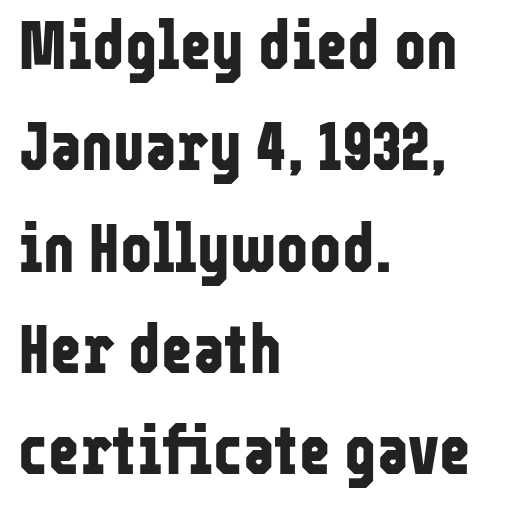
The image shows 68 px bold, condensed sans-serif type, upright; set left-aligned, normal line spacing (1.49x), normal letter spacing, not underlined; low stroke contrast and a medium x-height.
